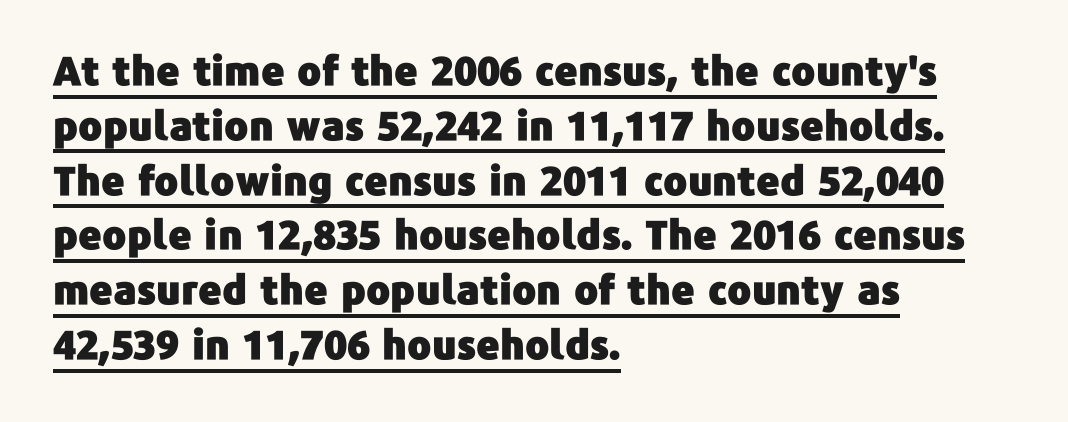
The image shows 40 px sans-serif type, upright; set left-aligned, normal line spacing (1.37x), normal letter spacing, underlined; low stroke contrast and a medium x-height.
